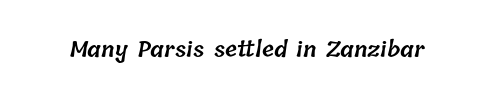
The image shows 22 px text type; set normal letter spacing, not underlined.
